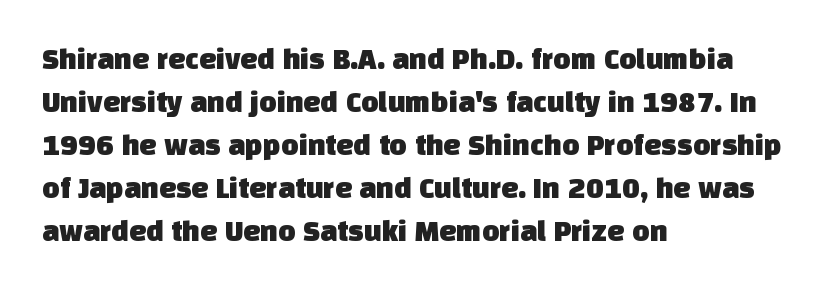
The image shows 30 px sans-serif type; set left-aligned, normal line spacing (1.43x), normal letter spacing, not underlined; low stroke contrast and a large x-height.
